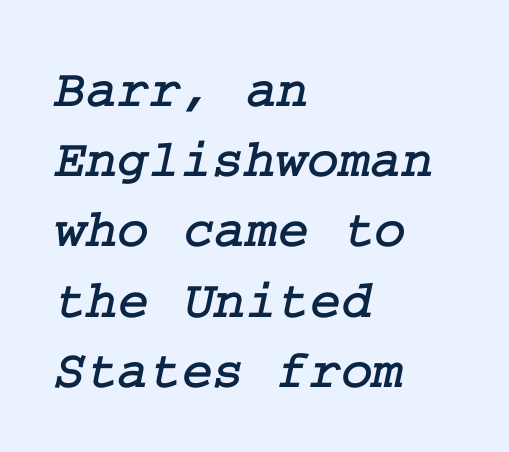
Q: Is the typeface a serif or a sans-serif typeface? A: Serif.
Q: Is the text underlined? A: No.
Q: How is the paragraph aligned? A: Left-aligned.
Q: Is the spacing between letters normal or unusually wide? A: Normal.
Q: Is the spacing between lines tight, normal or loose? A: Normal.
Q: Width (condensed, normal, or wide)? A: Normal.
Q: Stroke contrast? A: Low.
Q: x-height? A: Medium.
